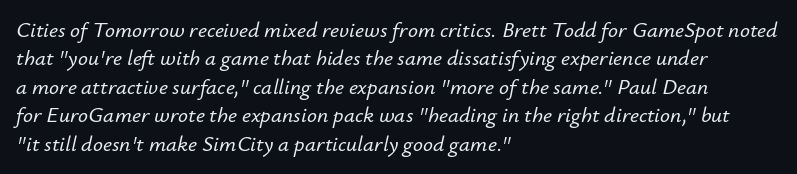
{"italic": "yes", "lean": "right", "slant_degrees": 12, "underline": "no", "align": "left", "line_spacing": "normal", "line_spacing_ratio": 1.29, "letter_spacing": "normal", "letter_spacing_em": 0.0, "glyph_px": 22}
